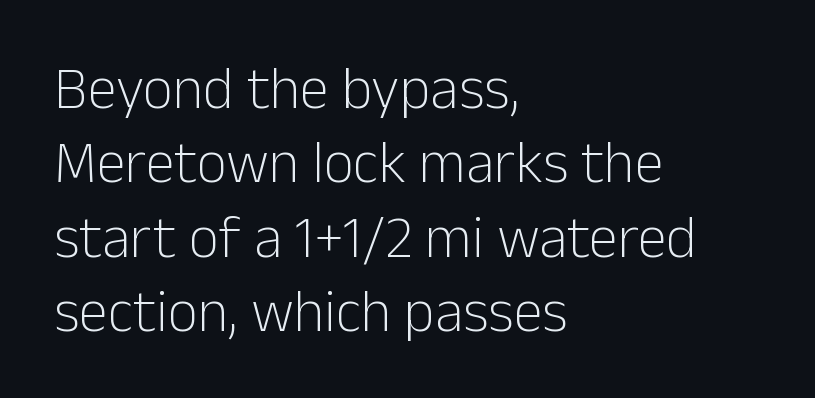
The image shows 59 px light sans-serif type, upright; set left-aligned, normal line spacing (1.26x), normal letter spacing, not underlined; low stroke contrast and a medium x-height.
